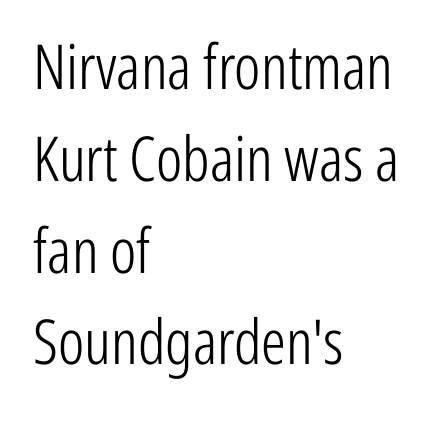
Ordinary non-slanted type is in use. These lines sit exactly where default settings would place them. The glyphs in this specimen are sans serif. A student would call this left alignment; a typographer would say flush left, rag right.
